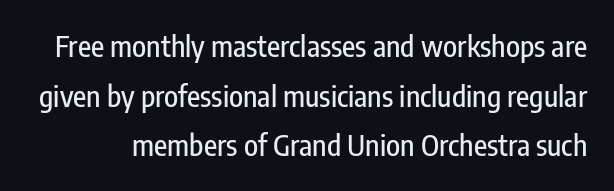
Q: Is the text italic (slanted)? A: No, it is upright.
Q: Is the typeface a serif or a sans-serif typeface? A: Sans-serif.
Q: Is the text underlined? A: No.
Q: Is the spacing between letters normal or unusually wide? A: Normal.
Q: Width (condensed, normal, or wide)? A: Condensed.
Q: Stroke contrast? A: Low.
Q: x-height? A: Medium.
Q: Monospaced? A: No.
